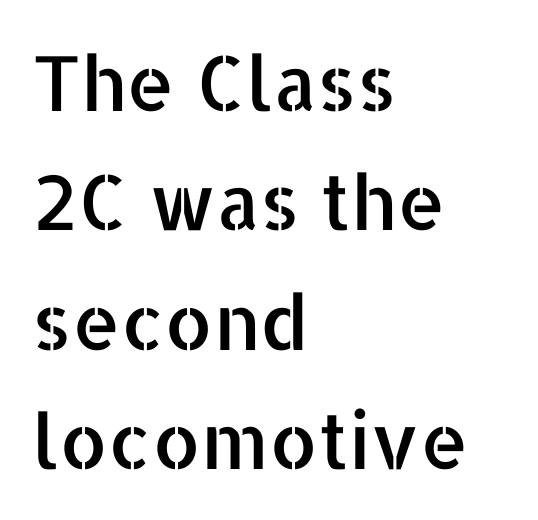
The image shows 76 px sans-serif type, upright; set left-aligned, normal line spacing (1.57x), normal letter spacing, not underlined; low stroke contrast and a medium x-height.
